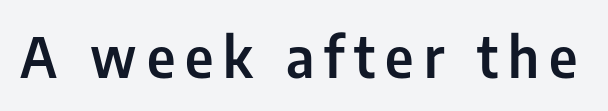
Q: Is the text italic (slanted)? A: No, it is upright.
Q: Is the typeface a serif or a sans-serif typeface? A: Sans-serif.
Q: Is the text underlined? A: No.
Q: Width (condensed, normal, or wide)? A: Condensed.
Q: Stroke contrast? A: Low.
Q: x-height? A: Medium.
Q: Monospaced? A: No.
